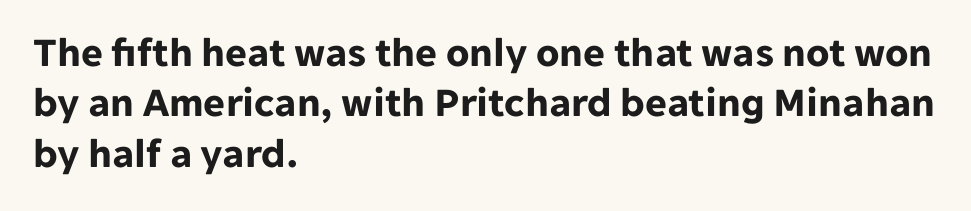
The image shows 42 px bold sans-serif type, upright; set left-aligned, line spacing 1.2x, normal letter spacing, not underlined; low stroke contrast and a medium x-height.
